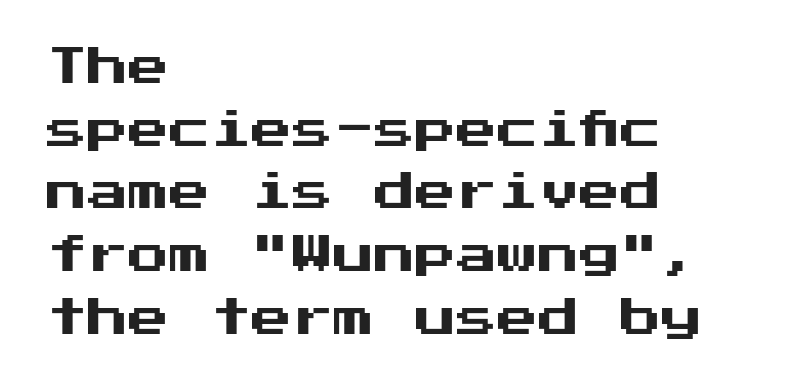
Q: Is the text italic (slanted)? A: No, it is upright.
Q: Is the typeface a serif or a sans-serif typeface? A: Sans-serif.
Q: Is the text underlined? A: No.
Q: How is the paragraph aligned? A: Left-aligned.
Q: Is the spacing between letters normal or unusually wide? A: Normal.
Q: Is the spacing between lines tight, normal or loose? A: Normal.
Q: Width (condensed, normal, or wide)? A: Normal.
Q: Stroke contrast? A: Medium.
Q: x-height? A: Medium.
